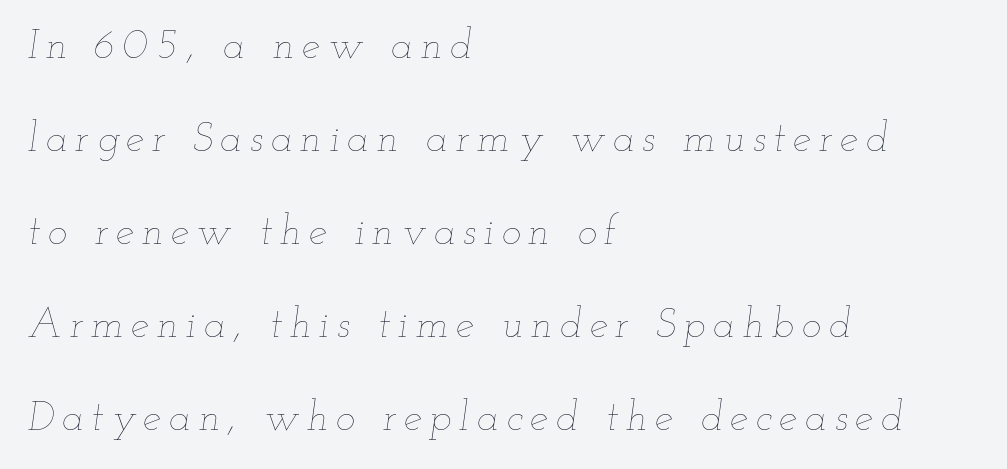
Q: Is the text bold? A: No.
Q: Is the text italic (slanted)? A: Yes, it leans right by about 12 degrees.
Q: Is the text underlined? A: No.
Q: How is the paragraph aligned? A: Left-aligned.
Q: Is the spacing between lines tight, normal or loose? A: Loose.
Q: Width (condensed, normal, or wide)? A: Wide.
Q: Stroke contrast? A: Low.
Q: x-height? A: Small.
Q: Monospaced? A: No.
